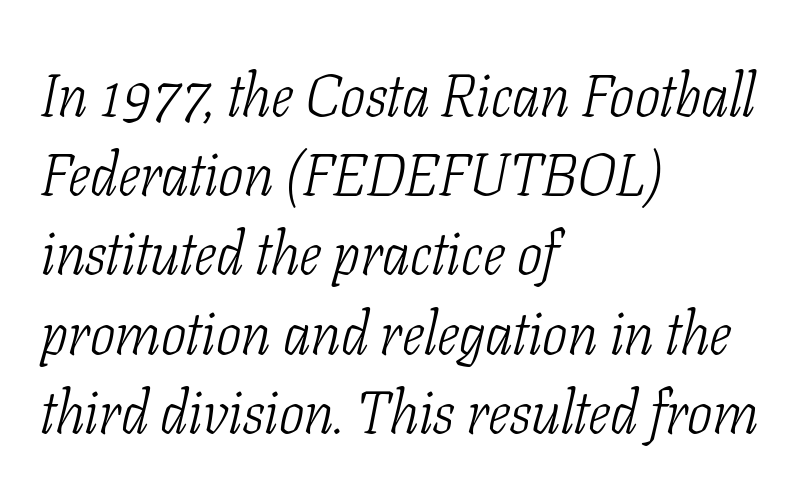
A quiet, ordinary-to-light weight characterises the typeface. The passage shown leans; its letterforms are oblique. This sample is left-justified, so line endings fall wherever the words run out. Only glyphs here, with clear space below each row. There is no visible air inserted between adjacent glyphs.
